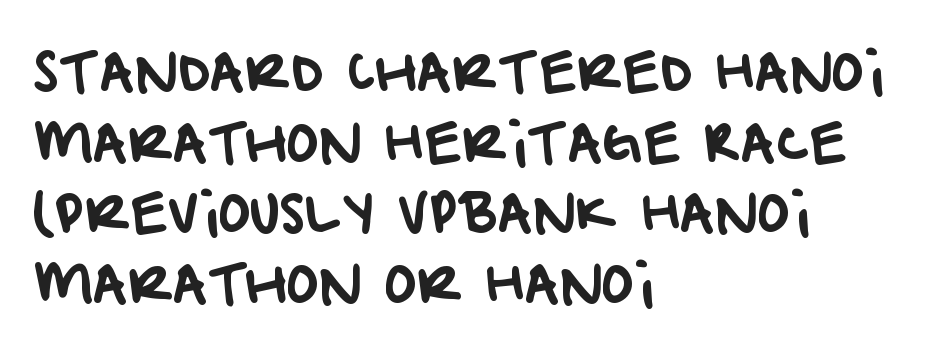
Letters rest on an invisible, unmarked baseline. Check where the strokes stop: nothing finishes them off — pure sans. Words appear dense and cohesive because spacing is normal. Compared with a centered layout, this one pins lines to the left instead.
